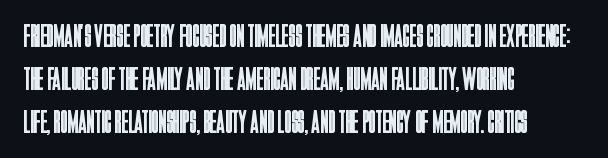
The letters carry no serifs — their stems end cleanly without finishing strokes. The words here are not underlined. This reads as an unemphasized weight, regular at the heaviest. In terms of posture, this sample is upright.
